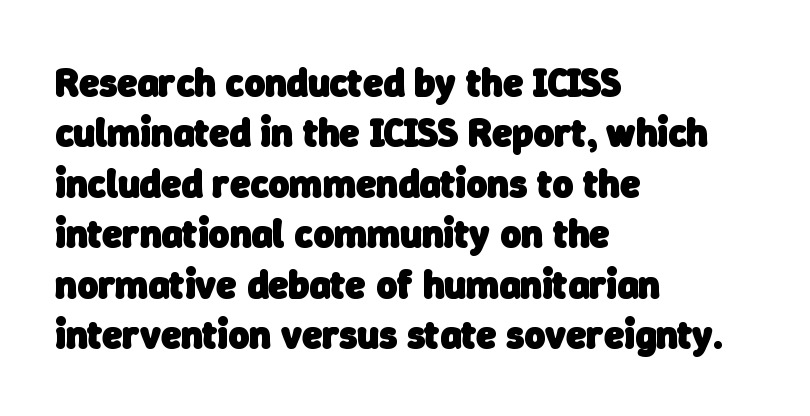
{"serif": "no", "bold": "yes", "weight": "heavy", "width": "normal", "stroke_contrast": "low", "x_height": "medium", "monospaced": "no", "underline": "no", "align": "left", "line_spacing": "normal", "line_spacing_ratio": 1.26, "letter_spacing": "normal", "letter_spacing_em": 0.0, "glyph_px": 40}
